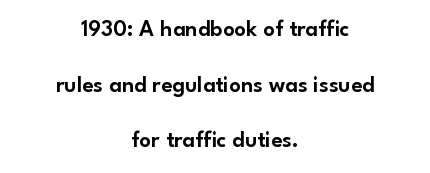
The letters stand straight up with perfectly vertical stems. Compared with typical body copy, the letter spacing here is the same. Compared with typical paragraphs, the rows here are farther apart. Descenders are the only things crossing below the line. Notice how the passage keeps no hard edge, just a central spine.
